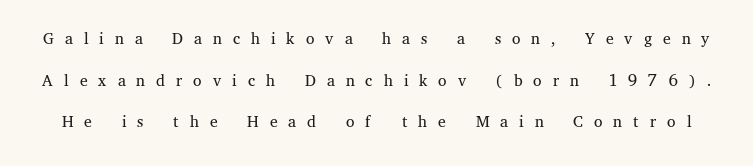
Q: Is the text bold? A: No.
Q: Is the text italic (slanted)? A: No, it is upright.
Q: Is the text underlined? A: No.
Q: Is the spacing between letters normal or unusually wide? A: Unusually wide.
